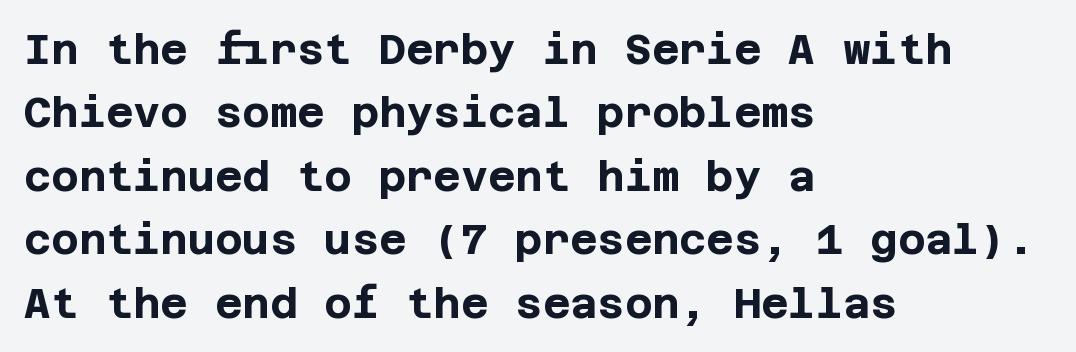
The image shows 42 px bold sans-serif type, upright; set left-aligned, normal line spacing (1.51x), normal letter spacing, not underlined; low stroke contrast and a large x-height.
